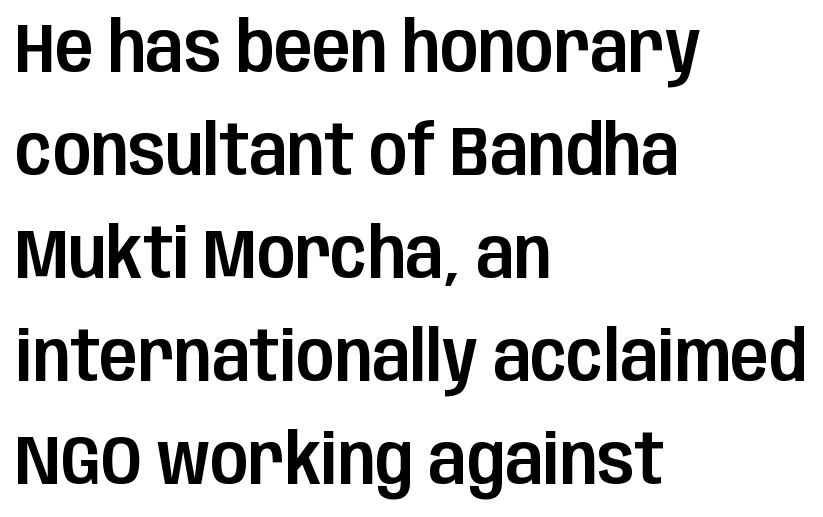
Reading down the block, your eye returns to a fixed left position each line. Unlike a traditional serif, this face leaves its strokes unadorned. Every character sits straight up, as roman type does. One glance says typical: line gaps are just what's usual.
